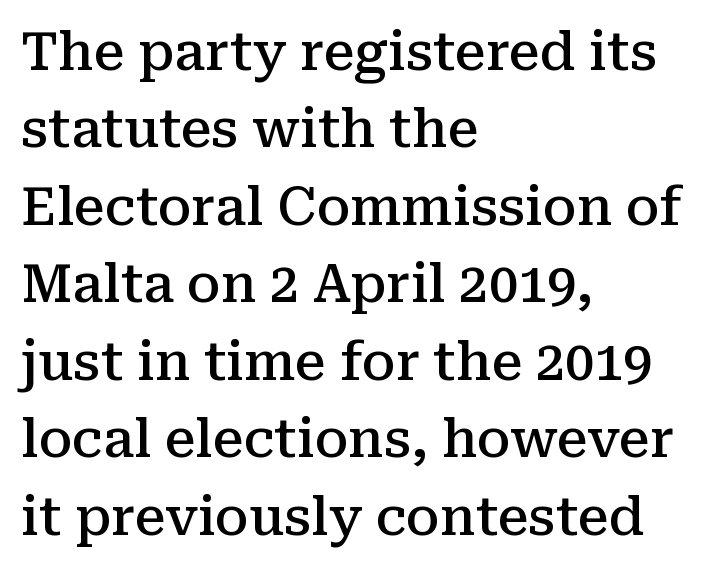
The image shows 52 px semibold serif type, upright; set left-aligned, normal line spacing (1.49x), normal letter spacing, not underlined; medium stroke contrast and a medium x-height.
